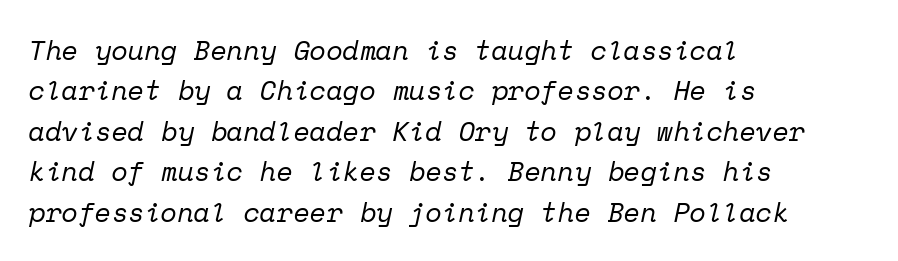
The face used here is rendered with its standard letterfit. Underlining? Definitely not there. The lettering tilts uniformly, giving the passage an italic look. The lines are quadded left. The weight would be labelled regular, book, light, or lighter still.
